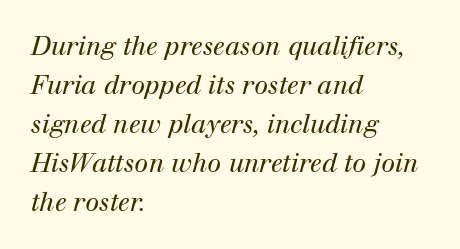
Q: Is the text bold? A: No.
Q: Is the text italic (slanted)? A: Yes, it leans right by about 12 degrees.
Q: Is the text underlined? A: No.
Q: How is the paragraph aligned? A: Left-aligned.
Q: Is the spacing between letters normal or unusually wide? A: Normal.
Q: Is the spacing between lines tight, normal or loose? A: Normal.
